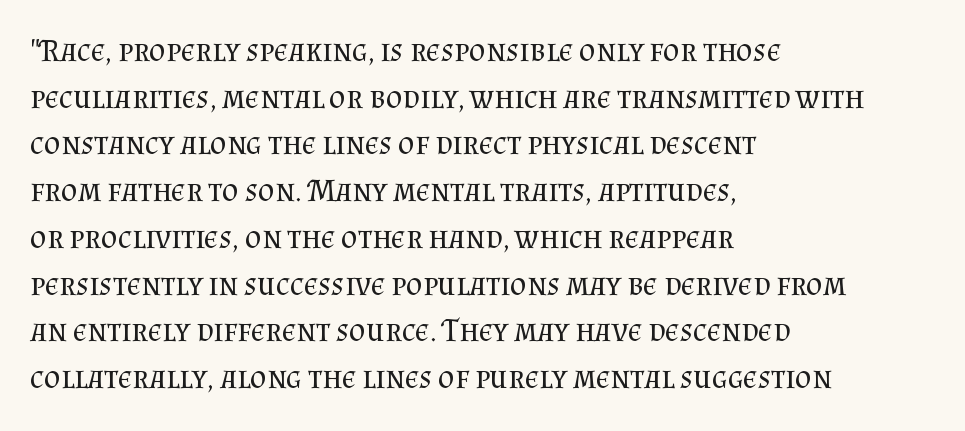
{"serif": "yes", "italic": "no", "bold": "no", "weight": "regular", "width": "normal", "stroke_contrast": "medium", "x_height": "small", "monospaced": "no", "underline": "no", "align": "left", "line_spacing": "normal", "line_spacing_ratio": 1.46, "letter_spacing": "normal", "letter_spacing_em": 0.0, "glyph_px": 32}
